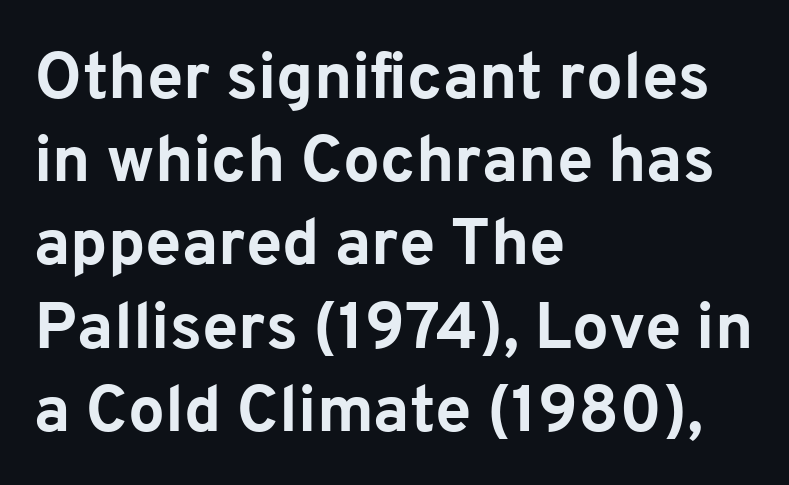
Q: Is the text bold? A: Yes.
Q: Is the text italic (slanted)? A: No, it is upright.
Q: Is the typeface a serif or a sans-serif typeface? A: Sans-serif.
Q: Is the text underlined? A: No.
Q: How is the paragraph aligned? A: Left-aligned.
Q: Is the spacing between letters normal or unusually wide? A: Normal.
Q: Is the spacing between lines tight, normal or loose? A: Normal.
Q: Width (condensed, normal, or wide)? A: Normal.
Q: Stroke contrast? A: Low.
Q: x-height? A: Medium.
Q: Monospaced? A: No.
